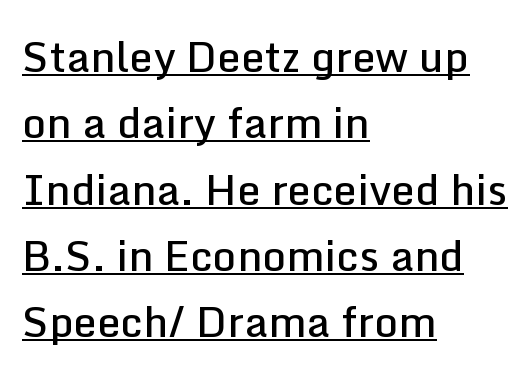
Q: Is the text bold? A: Semi-bold.
Q: Is the text italic (slanted)? A: No, it is upright.
Q: Is the typeface a serif or a sans-serif typeface? A: Sans-serif.
Q: Is the text underlined? A: Yes.
Q: How is the paragraph aligned? A: Left-aligned.
Q: Is the spacing between letters normal or unusually wide? A: Normal.
Q: Is the spacing between lines tight, normal or loose? A: Normal.
Q: Width (condensed, normal, or wide)? A: Normal.
Q: Stroke contrast? A: Low.
Q: x-height? A: Medium.
Q: Monospaced? A: No.
